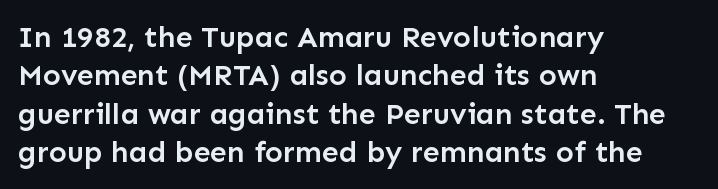
The image shows 30 px semibold sans-serif type, upright; set left-aligned, normal line spacing (1.28x), normal letter spacing, not underlined; low stroke contrast and a medium x-height.
